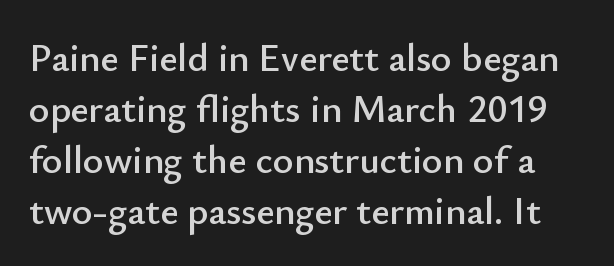
Italic? Not at all — the glyphs are vertical. Serifs: no, the terminals of the letterforms are clean. You could not count columns in this text — the font is proportionally spaced. The lines sit at an ordinary, default distance from one another. Observe the ordinary spacing: letters are neighbours, not strangers. Descender tails drop into unmarked territory.
